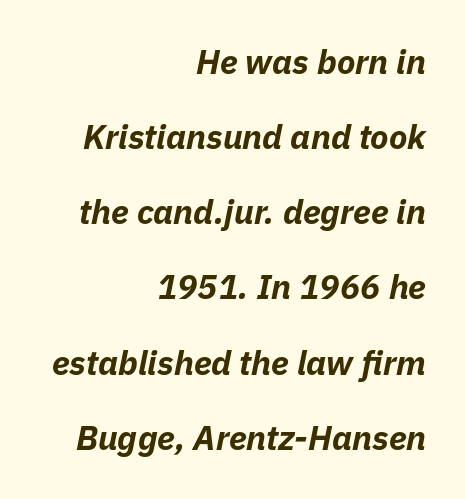
When letters slant like this, we call the style italic. The line-height multiplier appears high, well above default. A clean baseline with only descenders dipping below it. The face used here is proportionally spaced, like ordinary book or web type.
